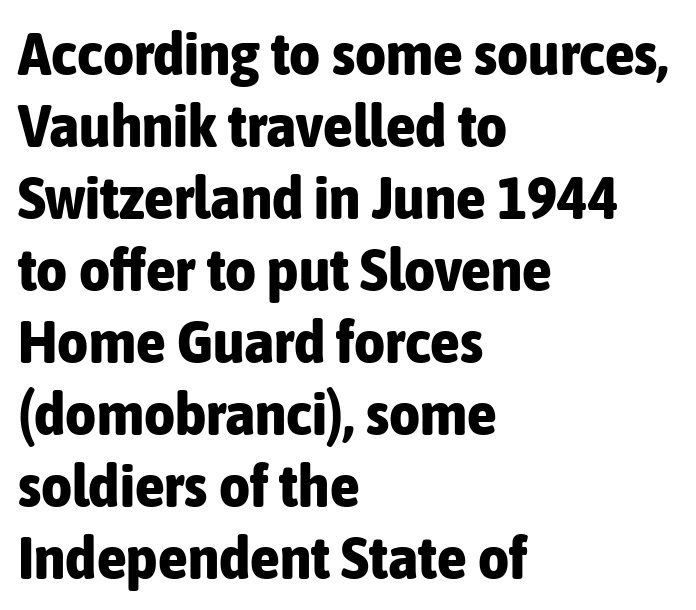
Think of a printed novel: that variable character pitch is what you see here. How are the letters spaced? Ordinarily, with no added tracking. The zone under the glyphs is completely vacant. This sample is left-justified, so line endings fall wherever the words run out. The font's upright variant was chosen for this text. This sample uses a sans-serif face.
